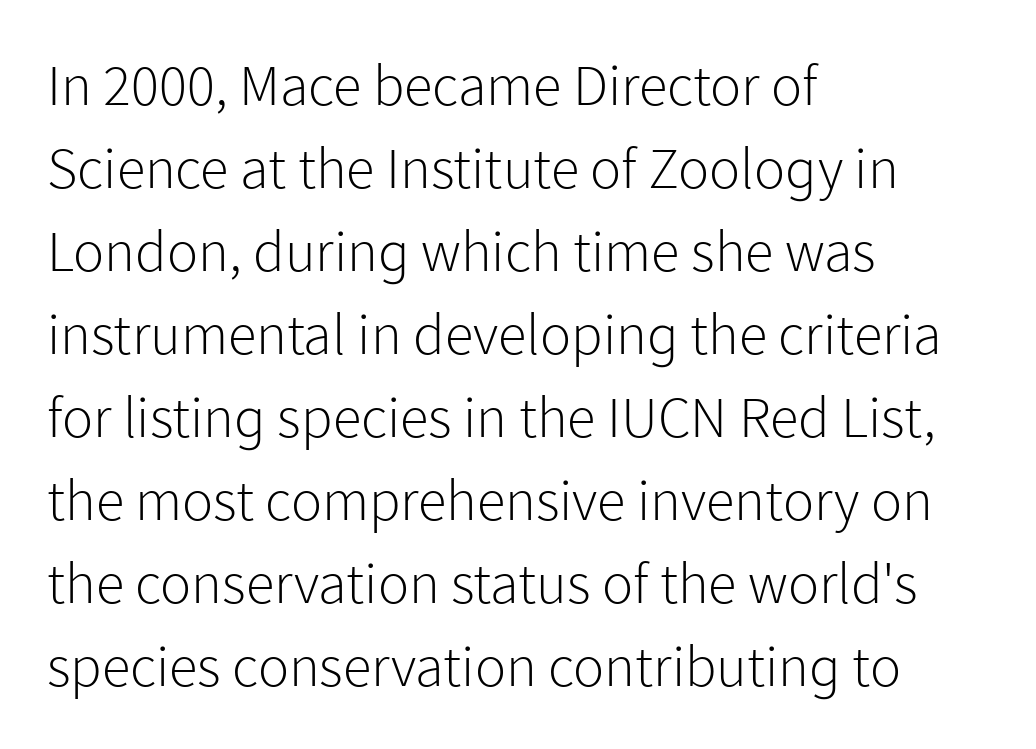
Bare-footed words on every line. Character widths vary here, with narrow letters taking less room than wide ones. The lines in this sample share a left origin and differ only in where they stop. Heft: none added — not bold. The letters stand straight up with perfectly vertical stems.
